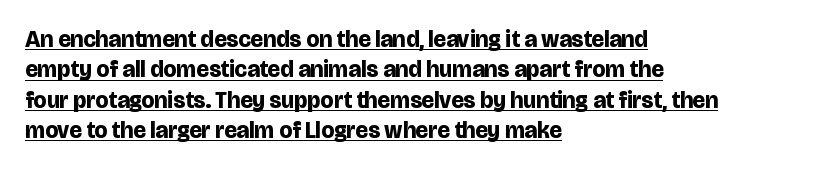
Q: Is the text bold? A: Yes.
Q: Is the text italic (slanted)? A: No, it is upright.
Q: Is the text underlined? A: Yes.
Q: How is the paragraph aligned? A: Left-aligned.
Q: Is the spacing between letters normal or unusually wide? A: Normal.
Q: Is the spacing between lines tight, normal or loose? A: Normal.
